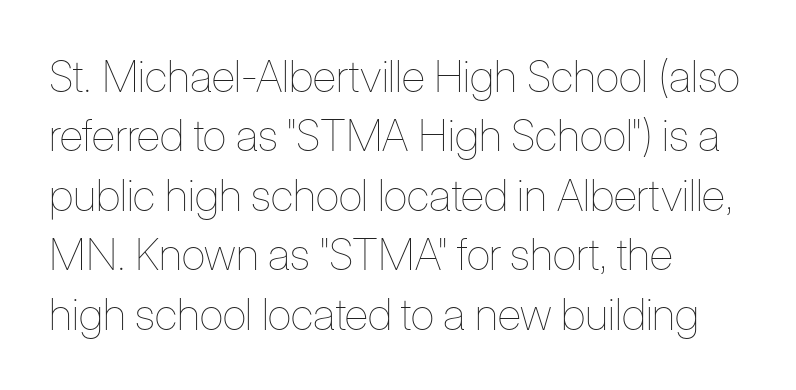
{"italic": "no", "bold": "no", "weight": "thin", "width": "condensed", "stroke_contrast": "low", "x_height": "medium", "monospaced": "no", "underline": "no", "align": "left", "line_spacing": "normal", "line_spacing_ratio": 1.35, "letter_spacing": "normal", "letter_spacing_em": 0.0, "glyph_px": 44}
